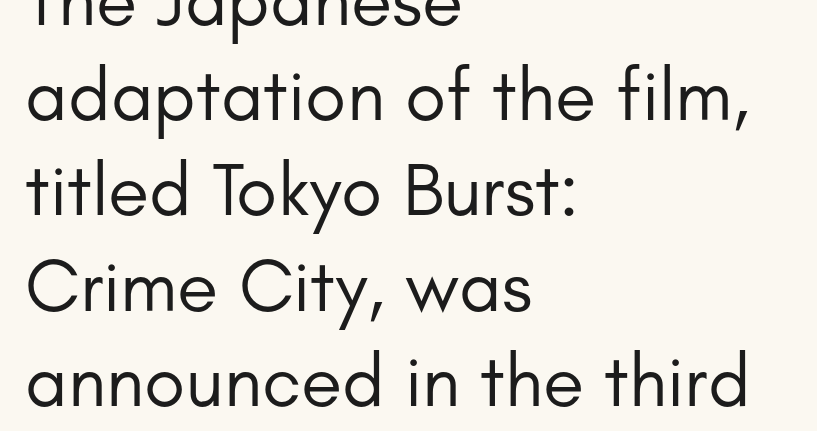
{"serif": "no", "italic": "no", "bold": "no", "weight": "regular", "width": "normal", "stroke_contrast": "low", "x_height": "small", "monospaced": "no", "underline": "no", "align": "left", "line_spacing": "normal", "line_spacing_ratio": 1.27, "letter_spacing": "normal", "letter_spacing_em": 0.0, "glyph_px": 75}
